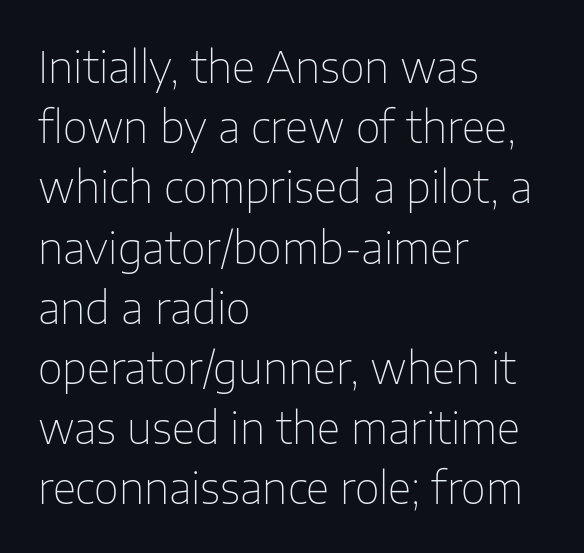
{"serif": "no", "italic": "no", "bold": "no", "weight": "thin", "width": "normal", "stroke_contrast": "low", "x_height": "medium", "monospaced": "no", "underline": "no", "align": "left", "line_spacing": "normal", "line_spacing_ratio": 1.4, "letter_spacing": "normal", "letter_spacing_em": 0.0, "glyph_px": 43}
